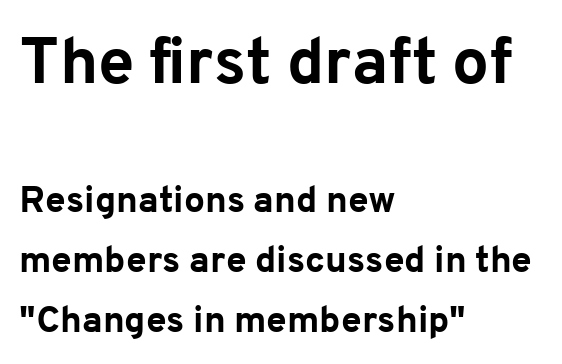
The image shows 65 px bold sans-serif type, upright; set left-aligned, normal line spacing (1.62x), normal letter spacing, not underlined; the first (top) block is 1.76x larger; low stroke contrast and a medium x-height.
